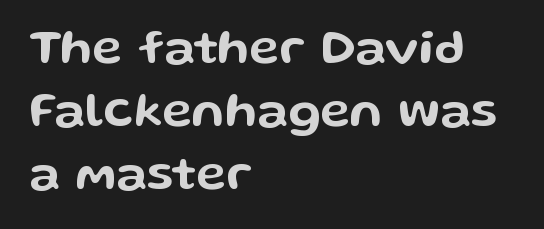
Every stem runs plumb, perpendicular to the baseline. Default kerning and tracking; the words read as compact shapes. Regular leading. The face used here is proportionally spaced, like ordinary book or web type. The paragraph shown leans on its left margin.
